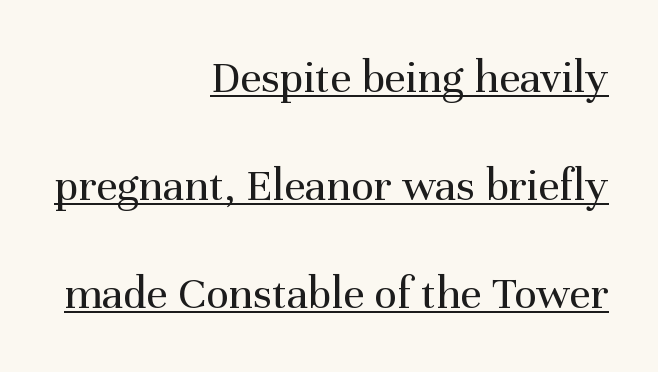
{"serif": "yes", "italic": "no", "bold": "no", "weight": "regular", "width": "normal", "stroke_contrast": "medium", "x_height": "medium", "monospaced": "no", "underline": "yes", "align": "right", "line_spacing": "loose", "line_spacing_ratio": 2.3, "letter_spacing": "normal", "letter_spacing_em": 0.0, "glyph_px": 47}
